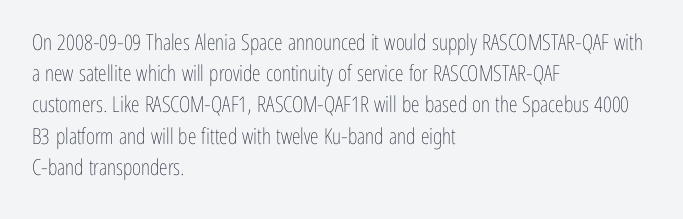
The image shows 22 px text type, upright; set left-aligned, normal line spacing (1.42x), normal letter spacing, not underlined.
